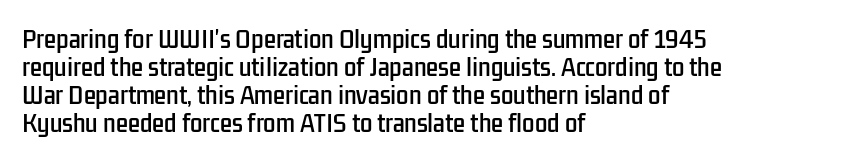
In terms of leading, this rendering sits right in the middle. Do the letters lean? They stand straight. These lines stack with their left ends in a neat column. The zone under the glyphs is completely vacant. The letters sit at their default tracking, neither squeezed nor spread.
